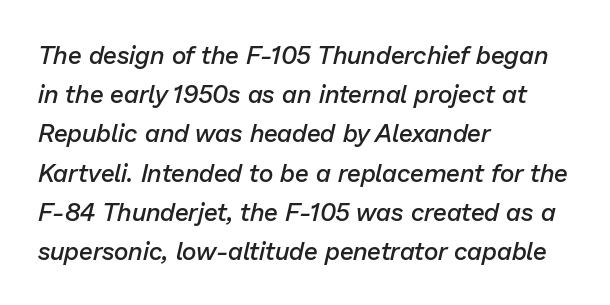
Q: Is the text bold? A: Semi-bold.
Q: Is the text italic (slanted)? A: Yes, it leans right by about 13 degrees.
Q: Is the text underlined? A: No.
Q: How is the paragraph aligned? A: Left-aligned.
Q: Is the spacing between letters normal or unusually wide? A: Normal.
Q: Is the spacing between lines tight, normal or loose? A: Normal.
